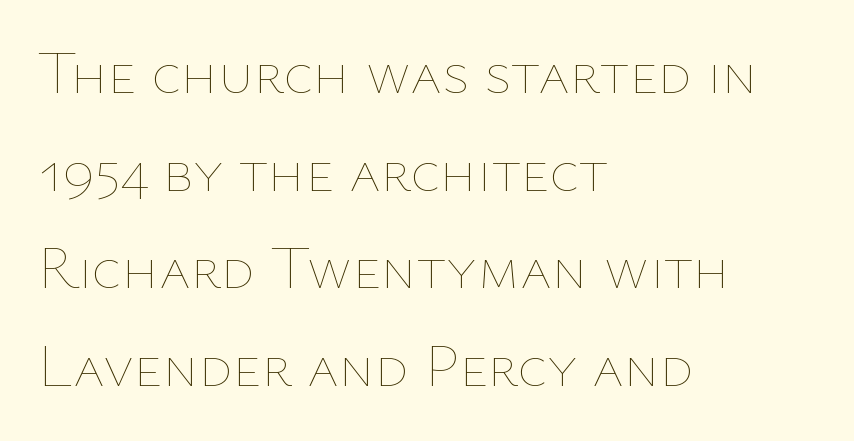
The image shows 61 px thin type, upright; set left-aligned, normal line spacing (1.6x), normal letter spacing, not underlined; low stroke contrast and a medium x-height.
